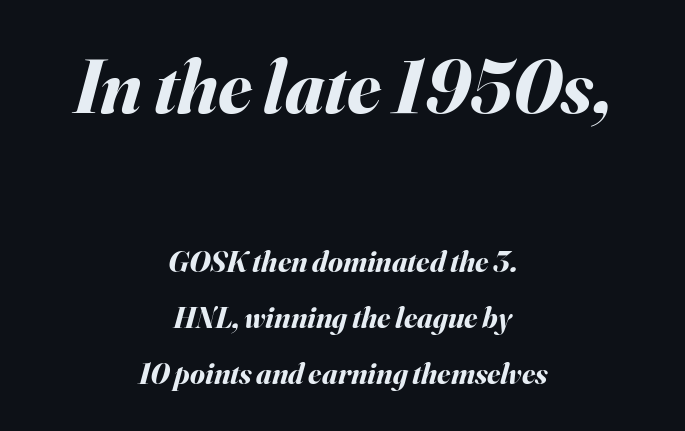
The emphasis by scale lands on block number one, above. Looks like regular typesetting: each glyph gets only the width it needs. You could call the tracking neutral — neither tight nor loose. The strip under each line holds only bare page. Slant detected: the letters are inclined. The strokes are fattened all the way to bold.
